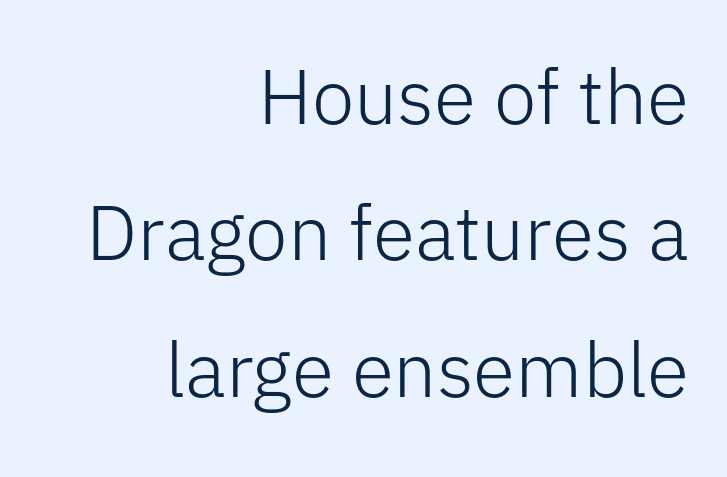
Honestly, the letter spacing is just normal — you wouldn't notice it. These lines are rendered in a variable-pitch font. Nothing heavy about these letters — not bold at all. Unlike a traditional serif, this face leaves its strokes unadorned. Characters remain perfectly vertical along every line. The glyphs are unaccompanied by any horizontal stroke below them.
